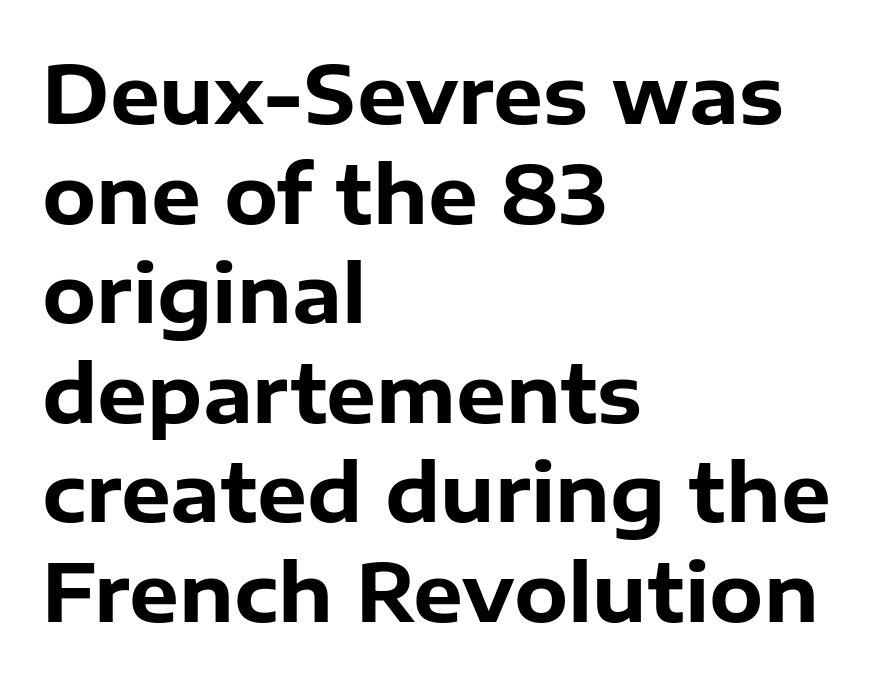
The image shows 79 px bold sans-serif type, upright; set left-aligned, normal line spacing (1.26x), normal letter spacing, not underlined; low stroke contrast and a medium x-height.
